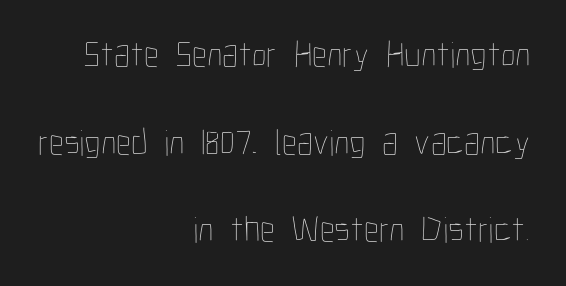
The image shows 37 px thin, condensed type, upright; set right-aligned, loose line spacing (2.37x), normal letter spacing, not underlined; low stroke contrast and a medium x-height.
